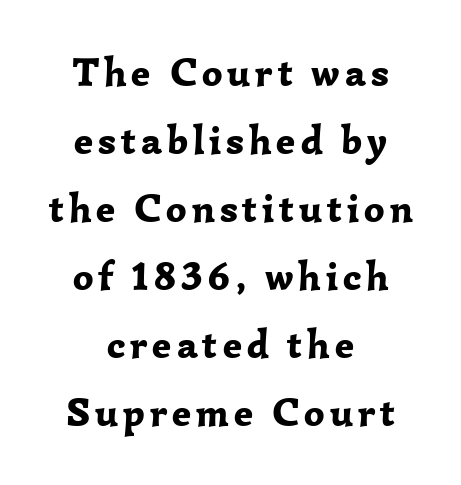
{"serif": "yes", "italic": "no", "bold": "yes", "weight": "bold", "width": "normal", "stroke_contrast": "low", "x_height": "medium", "monospaced": "no", "underline": "no", "align": "center", "line_spacing": "normal", "line_spacing_ratio": 1.7, "glyph_px": 40}
